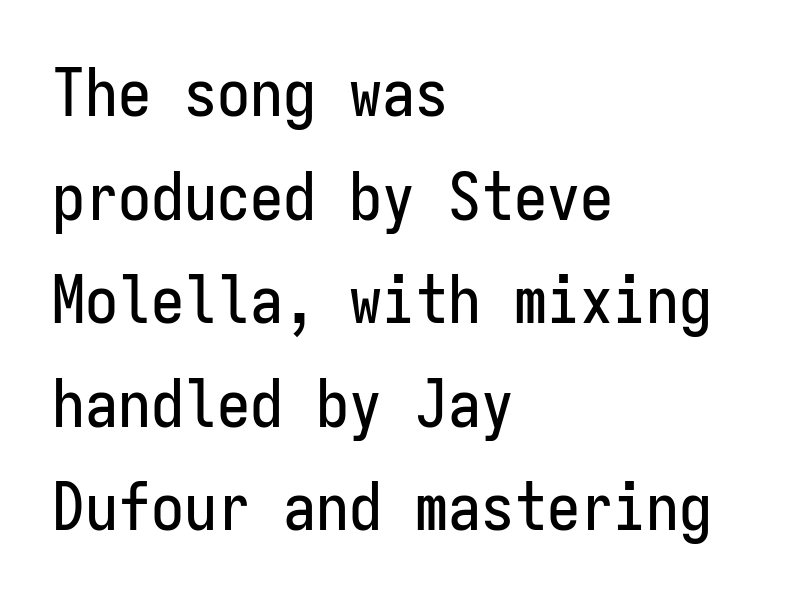
Descenders hang freely into open space. Are there feet on the stems? There aren't — it's a sans. You could count columns in this text — the font is strictly monospaced. This sample uses plain, unmodified letter spacing. The compositor pushed each line to the left boundary. The lettering stays uniformly vertical, giving the passage a roman look.
